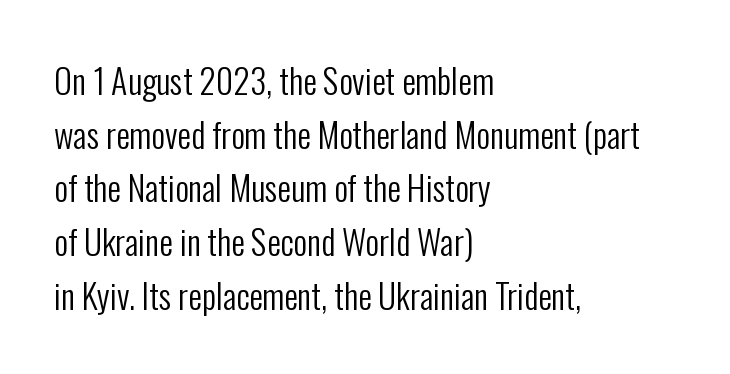
The specimen omits any rule beneath the text block's lines. In terms of letterform style, serifs are entirely absent. One glance says typical: line gaps are just what's usual. The characters are drawn with everyday or finer stroke widths. Rendered with straight, roman letterforms.
